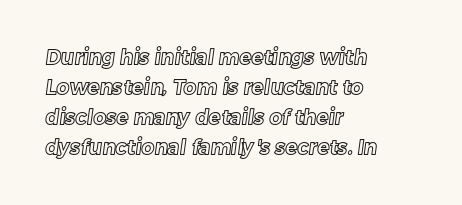
Q: Is the text underlined? A: No.
Q: How is the paragraph aligned? A: Left-aligned.
Q: Is the spacing between letters normal or unusually wide? A: Normal.
Q: Is the spacing between lines tight, normal or loose? A: Normal.
